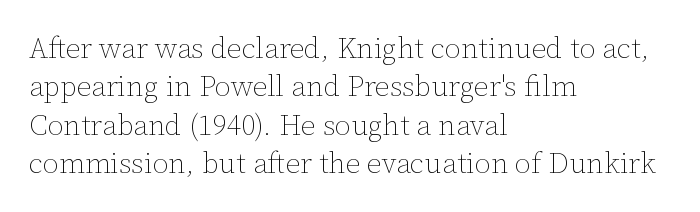
{"italic": "no", "bold": "no", "weight": "thin", "width": "normal", "stroke_contrast": "low", "x_height": "medium", "monospaced": "no", "underline": "no", "align": "left", "line_spacing": "normal", "line_spacing_ratio": 1.32, "letter_spacing": "normal", "letter_spacing_em": 0.0, "glyph_px": 29}
